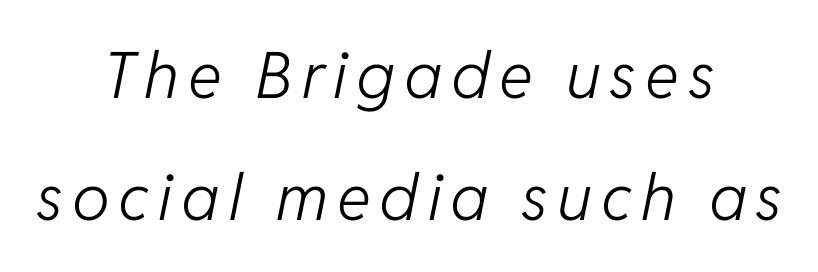
The image shows 64 px light type, italic (leaning right); set centered, loose line spacing (1.9x), not underlined; low stroke contrast and a medium x-height.
